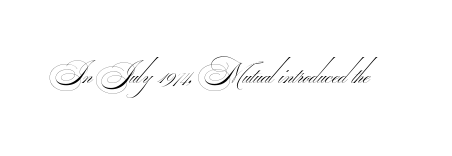
Q: Is the text bold? A: No.
Q: Is the typeface a serif or a sans-serif typeface? A: Sans-serif.
Q: Is the text underlined? A: No.
Q: Is the spacing between letters normal or unusually wide? A: Normal.
Q: Width (condensed, normal, or wide)? A: Wide.
Q: Stroke contrast? A: Medium.
Q: Monospaced? A: No.
